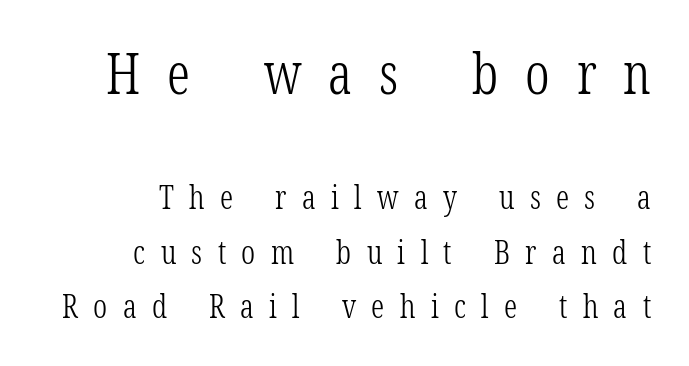
{"serif": "yes", "italic": "no", "bold": "no", "weight": "light", "width": "condensed", "stroke_contrast": "low", "x_height": "medium", "monospaced": "no", "underline": "no", "align": "right", "line_spacing": "normal", "line_spacing_ratio": 1.69, "letter_spacing": "wide", "letter_spacing_em": 0.48, "larger_block": "first", "size_ratio": 1.75, "glyph_px": 56}
